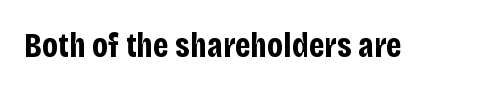
Do the letters lean? They stand straight. Plenty of ink on the page — the face is bold. Nothing unusual about the tracking: characters are spaced as the font intends. Note the varied advance widths — an 'i' is clearly narrower than an 'm'. No word sits above an underline. Type style note: lacks serifs.
